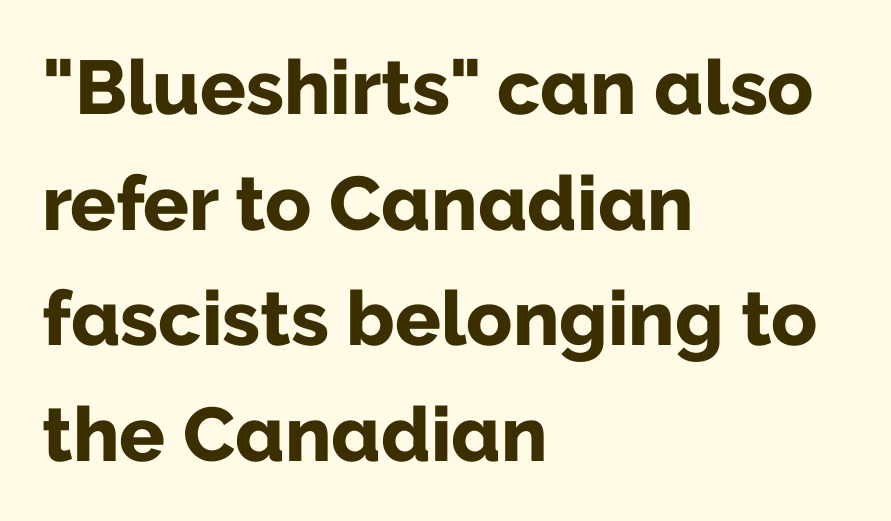
The image shows 76 px bold sans-serif type, upright; set left-aligned, normal line spacing (1.52x), normal letter spacing, not underlined; low stroke contrast and a medium x-height.
